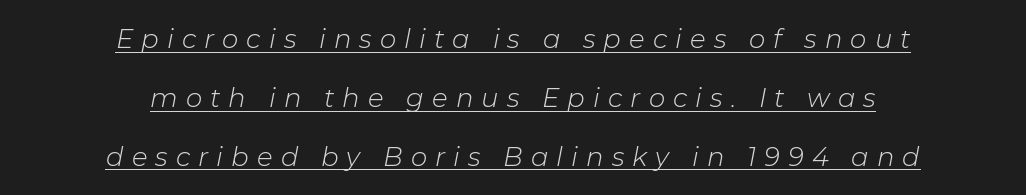
{"italic": "yes", "lean": "right", "slant_degrees": 11, "bold": "no", "underline": "yes", "align": "center", "line_spacing": "loose", "line_spacing_ratio": 2.26, "letter_spacing": "wide", "letter_spacing_em": 0.31, "glyph_px": 26}
